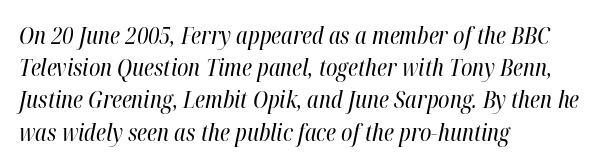
A normal amount of white space separates one row of letters from the next. The strokes carry an ordinary text weight at most. A student would call this left alignment; a typographer would say flush left, rag right. The area under the type is left untouched. Letter spacing: default.
